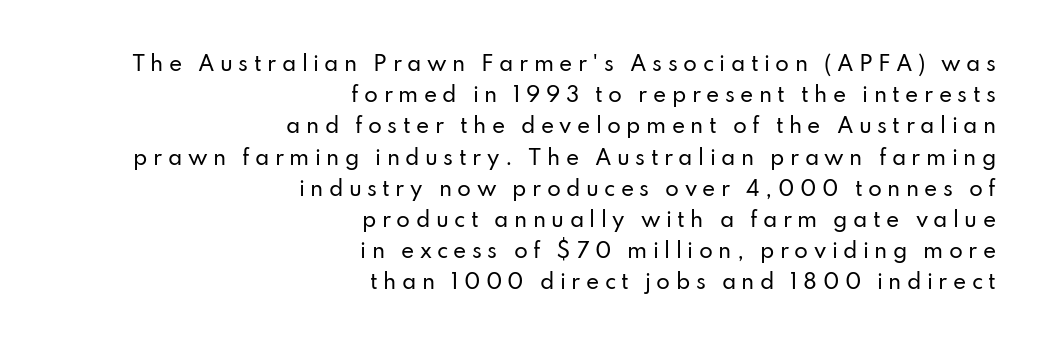
Q: Is the text italic (slanted)? A: No, it is upright.
Q: Is the text underlined? A: No.
Q: How is the paragraph aligned? A: Right-aligned.
Q: Is the spacing between letters normal or unusually wide? A: Unusually wide.
Q: Is the spacing between lines tight, normal or loose? A: Normal.
